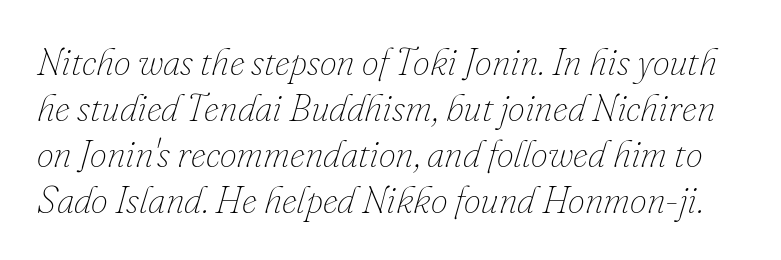
Unbolded letterforms with no extra heft. Note the varied advance widths — an 'i' is clearly narrower than an 'm'. This rendering features lettering with no underline. Inter-character spacing is left at the font's built-in metrics.
